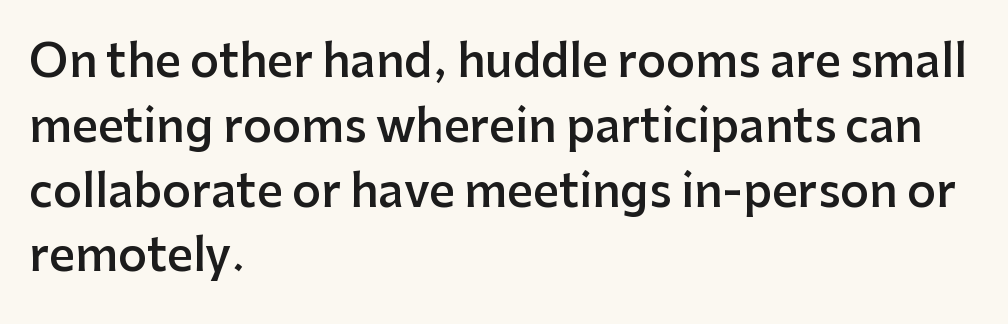
Q: Is the text bold? A: Semi-bold.
Q: Is the text italic (slanted)? A: No, it is upright.
Q: Is the typeface a serif or a sans-serif typeface? A: Sans-serif.
Q: Is the text underlined? A: No.
Q: How is the paragraph aligned? A: Left-aligned.
Q: Is the spacing between letters normal or unusually wide? A: Normal.
Q: Is the spacing between lines tight, normal or loose? A: Normal.
Q: Width (condensed, normal, or wide)? A: Normal.
Q: Stroke contrast? A: Low.
Q: x-height? A: Medium.
Q: Monospaced? A: No.
